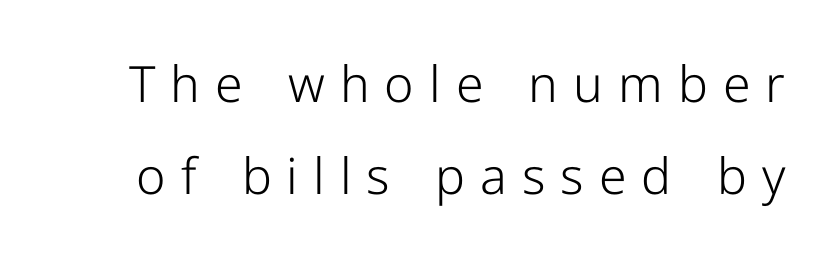
The glyphs in this specimen are sans serif. Honestly, there is no underline to notice here at all. Loose tracking; the words dissolve into strings of separated letters. The letters advance in unequal steps, a hallmark of proportional type. On a weight scale, this lands at 450 or below.
